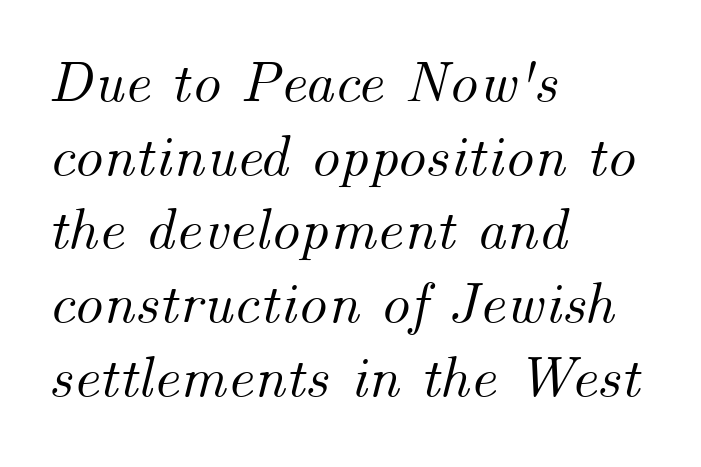
The image shows 58 px text type, italic (leaning right); set left-aligned, normal line spacing (1.27x), normal letter spacing, not underlined; medium stroke contrast and a small x-height.
